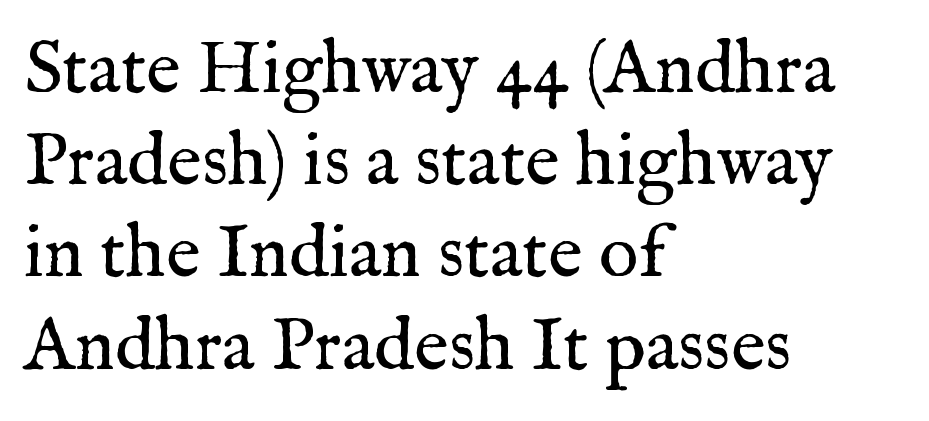
The passage shown is typed in a proportional face where columns would drift. Ascenders rise straight up at ninety degrees. Beneath every word, the page is bare. A light-to-regular cut is what we see here.
